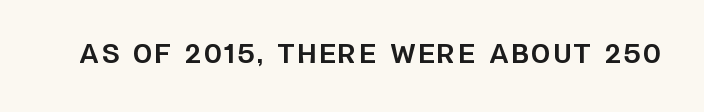
The image shows 25 px bold type, upright; set not underlined.
